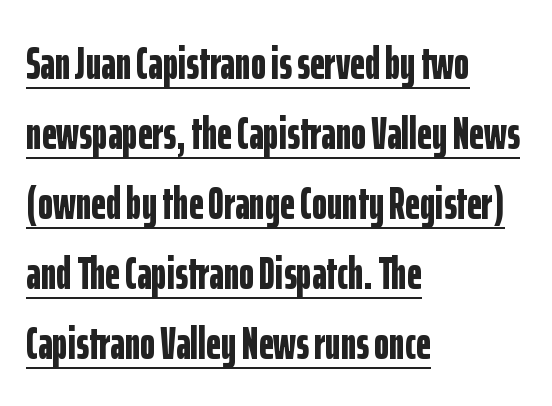
You'd pick this weight for a headline — it's a proper bold. Every word sits above its own underline. Font category for this specimen: sans-serif. Horizontally, the lines are justified to the leading edge only. The letters stand upright; this is a roman face.
